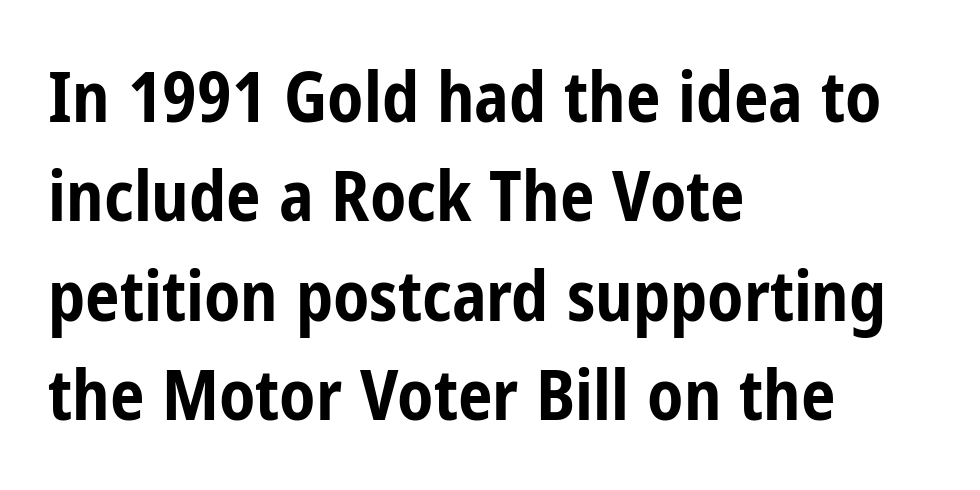
The image shows 69 px bold, condensed sans-serif type, upright; set left-aligned, normal line spacing (1.44x), normal letter spacing, not underlined; low stroke contrast and a medium x-height.
